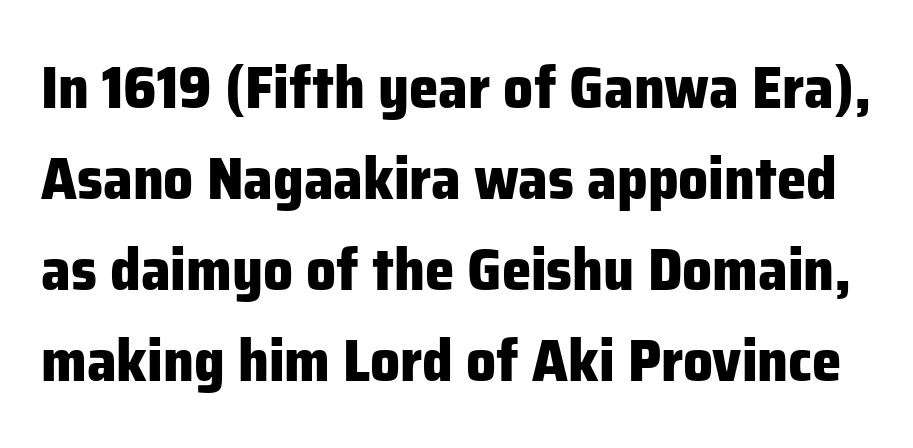
{"serif": "no", "italic": "no", "bold": "yes", "weight": "heavy", "width": "normal", "stroke_contrast": "low", "x_height": "medium", "monospaced": "no", "underline": "no", "line_spacing": "normal", "line_spacing_ratio": 1.54, "letter_spacing": "normal", "letter_spacing_em": 0.0, "glyph_px": 59}
